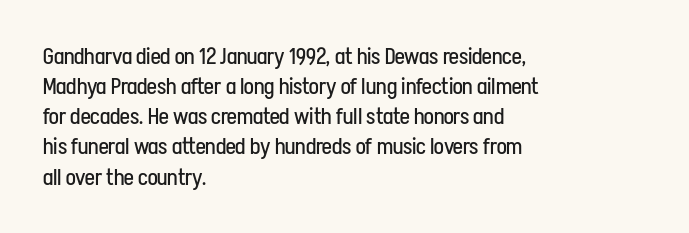
{"italic": "no", "bold": "no", "underline": "no", "align": "left", "line_spacing": "normal", "line_spacing_ratio": 1.31, "letter_spacing": "normal", "letter_spacing_em": 0.0, "glyph_px": 23}
